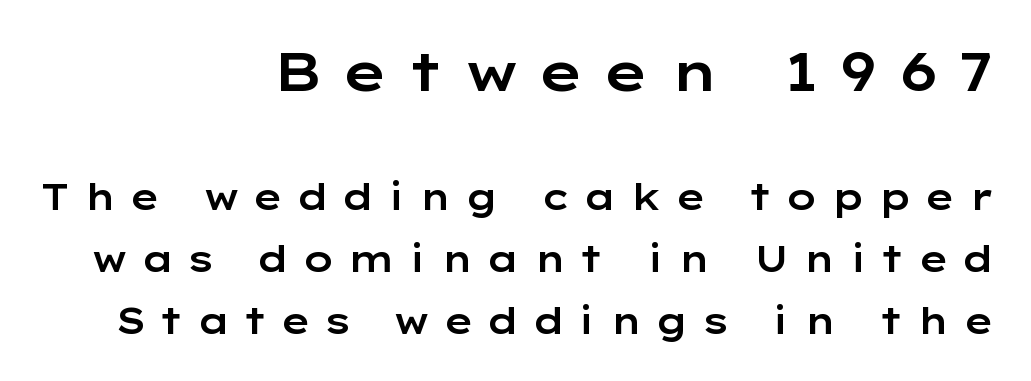
{"serif": "no", "italic": "no", "width": "wide", "stroke_contrast": "low", "x_height": "medium", "monospaced": "no", "underline": "no", "align": "right", "line_spacing_ratio": 1.73, "letter_spacing": "wide", "letter_spacing_em": 0.35, "larger_block": "first", "size_ratio": 1.5, "glyph_px": 54}
